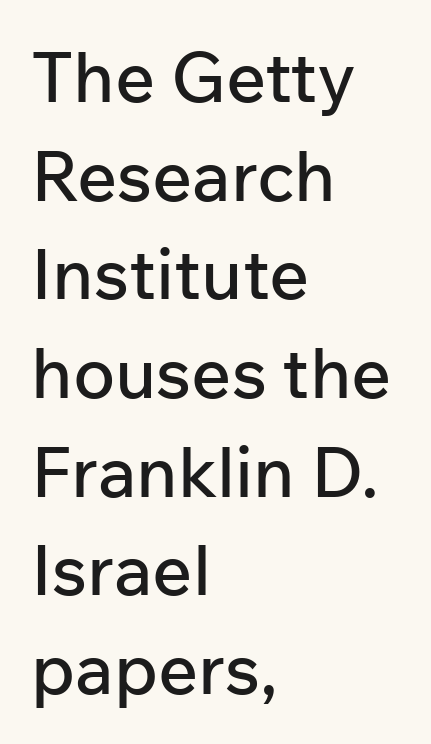
Is the block centered? No — it sits flush against the left margin. Regular leading. Vertical strokes here are truly vertical. This rendering leaves character spacing at its baseline value.
